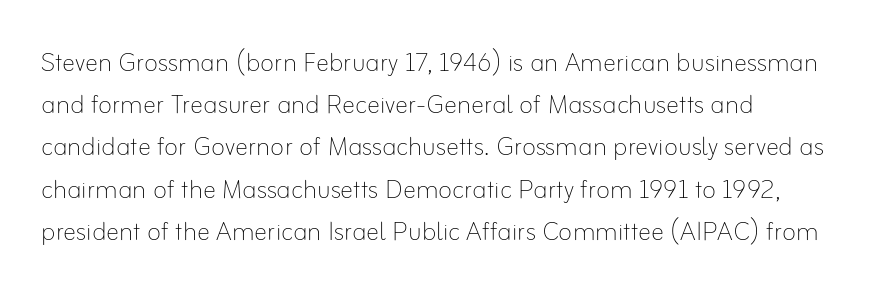
The image shows 33 px thin type, upright; set normal line spacing (1.28x), normal letter spacing, not underlined; low stroke contrast and a small x-height.
